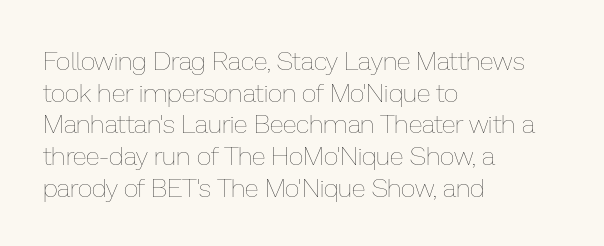
{"italic": "no", "bold": "no", "underline": "no", "align": "left", "line_spacing_ratio": 1.22, "letter_spacing": "normal", "letter_spacing_em": 0.0, "glyph_px": 26}
